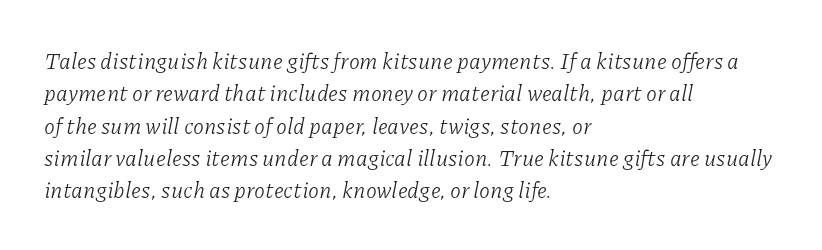
Q: Is the text bold? A: No.
Q: Is the text italic (slanted)? A: Yes, it leans right by about 11 degrees.
Q: Is the text underlined? A: No.
Q: How is the paragraph aligned? A: Left-aligned.
Q: Is the spacing between letters normal or unusually wide? A: Normal.
Q: Is the spacing between lines tight, normal or loose? A: Normal.
